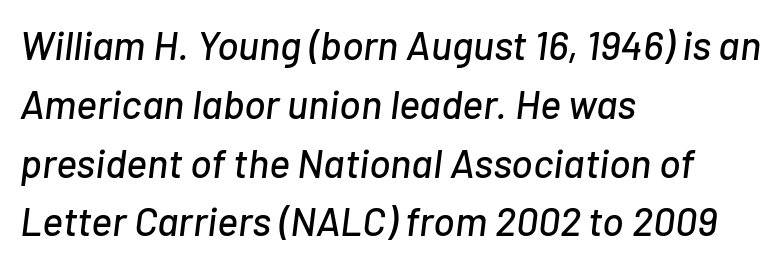
{"italic": "yes", "lean": "right", "slant_degrees": 7, "width": "normal", "stroke_contrast": "low", "x_height": "medium", "monospaced": "no", "underline": "no", "align": "left", "line_spacing": "normal", "line_spacing_ratio": 1.47, "letter_spacing": "normal", "letter_spacing_em": 0.0, "glyph_px": 40}
